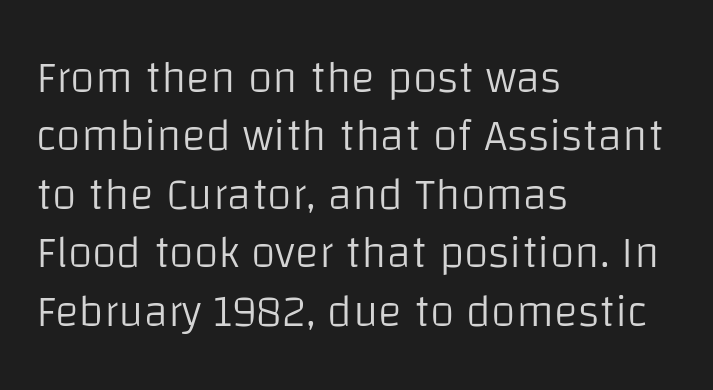
Character widths vary here, with narrow letters taking less room than wide ones. Nobody drew a line under any word here. These lines stack with their left ends in a neat column. Reading down the column, the eye jumps a familiar distance to each next line.
